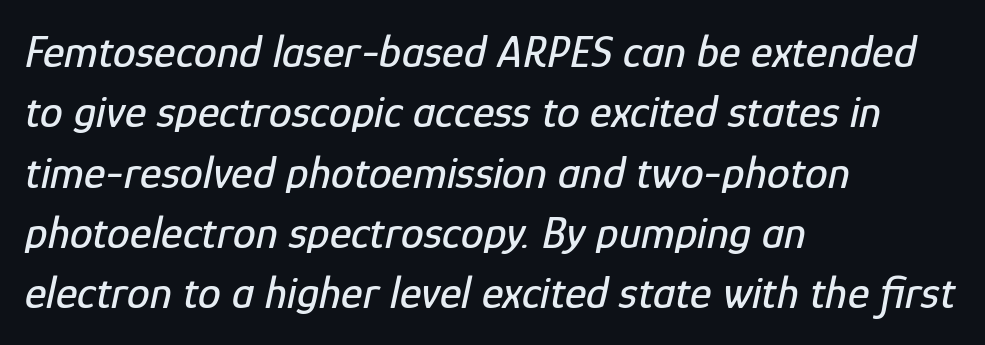
{"italic": "yes", "lean": "right", "slant_degrees": 12, "width": "condensed", "stroke_contrast": "low", "x_height": "medium", "monospaced": "no", "underline": "no", "align": "left", "line_spacing": "normal", "line_spacing_ratio": 1.31, "letter_spacing": "normal", "letter_spacing_em": 0.0, "glyph_px": 46}
